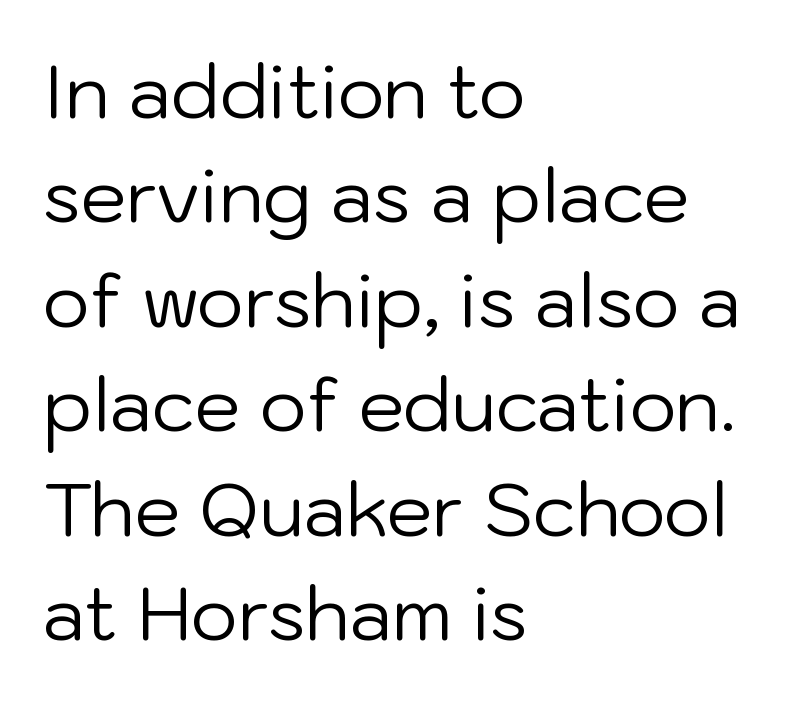
Q: Is the text bold? A: No.
Q: Is the text italic (slanted)? A: No, it is upright.
Q: Is the typeface a serif or a sans-serif typeface? A: Sans-serif.
Q: Is the text underlined? A: No.
Q: How is the paragraph aligned? A: Left-aligned.
Q: Is the spacing between letters normal or unusually wide? A: Normal.
Q: Is the spacing between lines tight, normal or loose? A: Normal.
Q: Width (condensed, normal, or wide)? A: Normal.
Q: Stroke contrast? A: Low.
Q: x-height? A: Medium.
Q: Monospaced? A: No.
